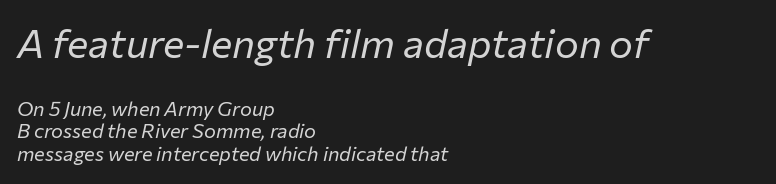
Each row of text sits above clean, open space. Caption: standard tracking, unaltered. In CSS terms this would be text-align: left. Compared with a typical body face, this is equally light or lighter still. Designer's note — italics engaged.
